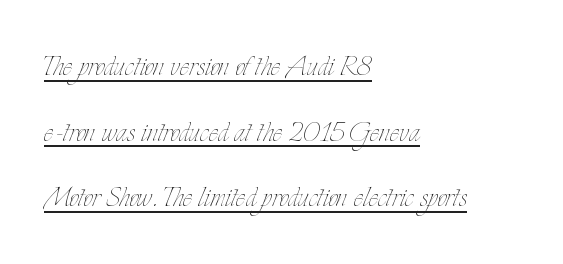
Proportional: the letters do not fall into vertical columns. The rendering anchors every line to the left-hand side. Each word holds together tightly as a unit, with standard inter-letter gaps. No heavy texture on the line: the type isn't bold.
